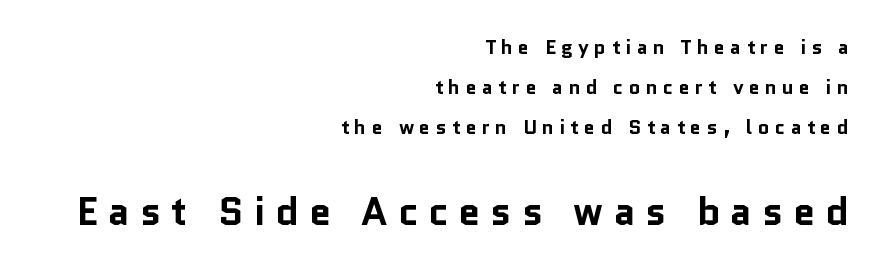
{"serif": "no", "italic": "no", "bold": "yes", "weight": "bold", "width": "normal", "stroke_contrast": "low", "x_height": "medium", "monospaced": "no", "underline": "no", "align": "right", "line_spacing": "loose", "line_spacing_ratio": 2.0, "letter_spacing": "wide", "letter_spacing_em": 0.26, "larger_block": "second", "size_ratio": 1.95, "glyph_px": 39}
